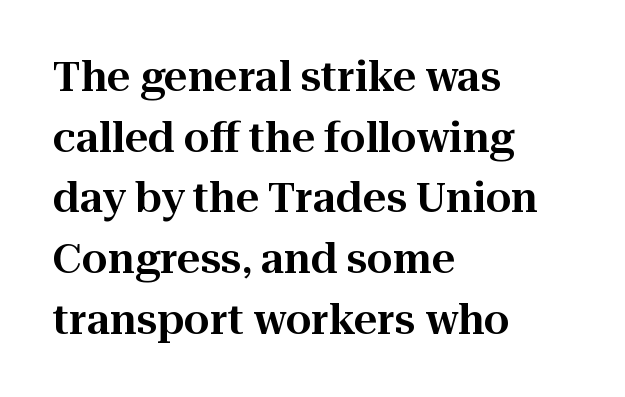
Q: Is the text italic (slanted)? A: No, it is upright.
Q: Is the typeface a serif or a sans-serif typeface? A: Serif.
Q: Is the text underlined? A: No.
Q: How is the paragraph aligned? A: Left-aligned.
Q: Is the spacing between letters normal or unusually wide? A: Normal.
Q: Is the spacing between lines tight, normal or loose? A: Normal.
Q: Width (condensed, normal, or wide)? A: Normal.
Q: Stroke contrast? A: High.
Q: x-height? A: Medium.
Q: Monospaced? A: No.
